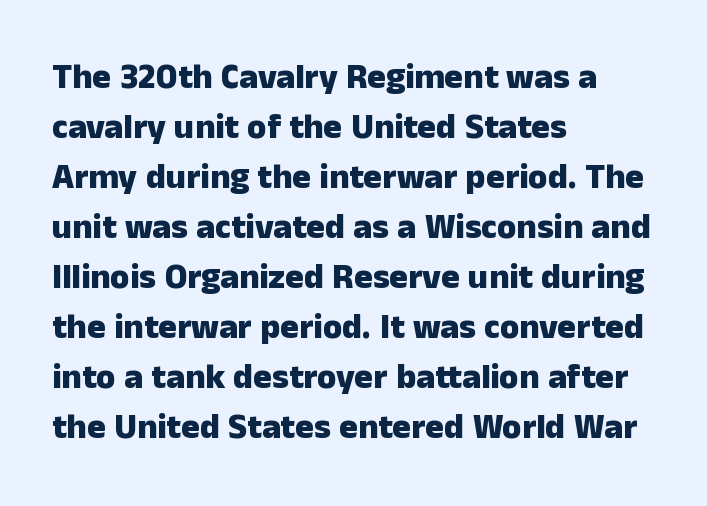
The baseline area is clear. The passage shown is typed in a proportional face where columns would drift. Compared with a centered layout, this one pins lines to the left instead. Leading: standard.
